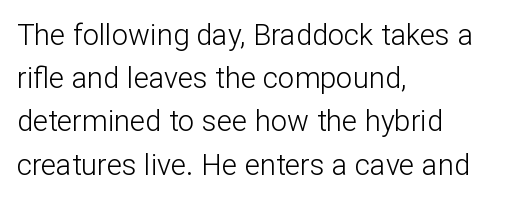
{"serif": "no", "italic": "no", "bold": "no", "weight": "light", "width": "normal", "stroke_contrast": "low", "x_height": "medium", "monospaced": "no", "underline": "no", "align": "left", "line_spacing": "normal", "line_spacing_ratio": 1.49, "letter_spacing": "normal", "letter_spacing_em": 0.0, "glyph_px": 29}
